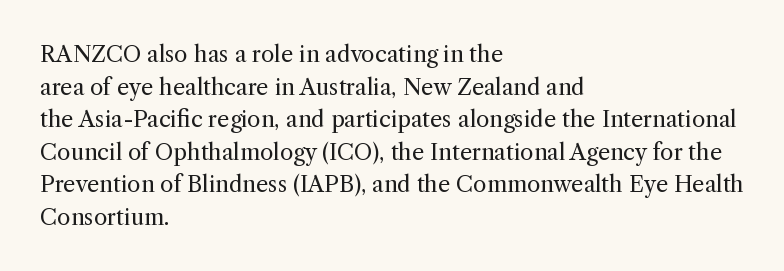
Rows of type keep a routine distance in the vertical direction. The space beneath each line is pristine and unruled. Which margin do the lines hug? The left one — the right edge is uneven. The letterforms sit shoulder to shoulder at normal distance.
